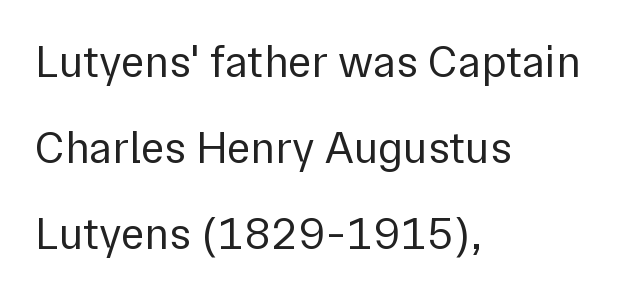
The passage is arranged the way most books set body copy — flush left. The typography opts for an upright posture over an oblique one. Each new line begins a long way beneath the previous one. Look at the bottom of the vertical strokes: they stop flat, with no serifs. Stem width sits at or under what a default text font uses.
